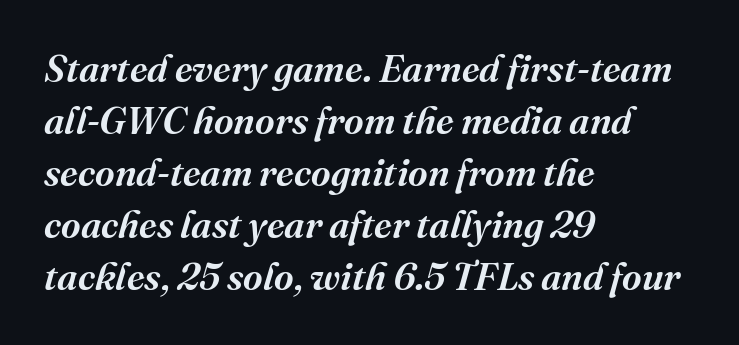
{"serif": "yes", "italic": "yes", "lean": "right", "slant_degrees": 16, "bold": "semi", "weight": "semibold", "width": "normal", "stroke_contrast": "medium", "x_height": "medium", "monospaced": "no", "underline": "no", "align": "left", "line_spacing": "normal", "line_spacing_ratio": 1.37, "letter_spacing": "normal", "letter_spacing_em": 0.0, "glyph_px": 38}
